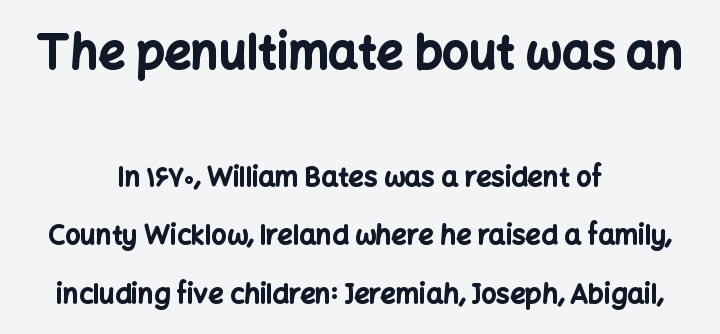
{"serif": "no", "italic": "no", "bold": "yes", "weight": "bold", "width": "normal", "stroke_contrast": "low", "x_height": "medium", "monospaced": "no", "underline": "no", "align": "center", "line_spacing": "loose", "line_spacing_ratio": 2.17, "letter_spacing": "normal", "letter_spacing_em": 0.0, "larger_block": "first", "size_ratio": 1.74, "glyph_px": 47}
